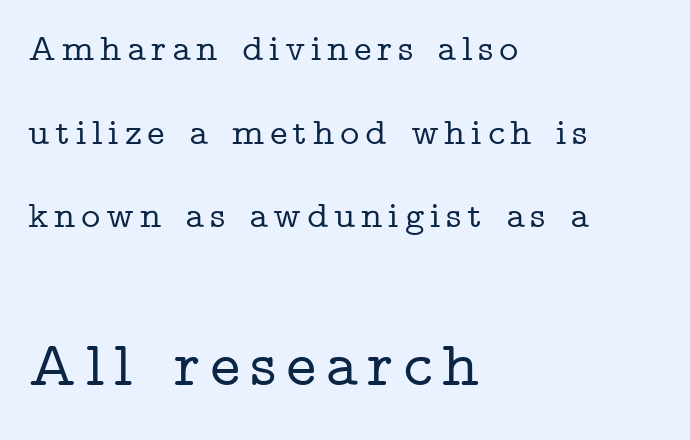
Q: Is the text italic (slanted)? A: No, it is upright.
Q: Is the typeface a serif or a sans-serif typeface? A: Serif.
Q: Is the text underlined? A: No.
Q: How is the paragraph aligned? A: Left-aligned.
Q: Is the spacing between lines tight, normal or loose? A: Loose.
Q: Which block of text is set in a larger size, the first (top) or the second (bottom)? A: The second (bottom) one.
Q: Width (condensed, normal, or wide)? A: Wide.
Q: Stroke contrast? A: Low.
Q: x-height? A: Medium.
Q: Monospaced? A: No.
